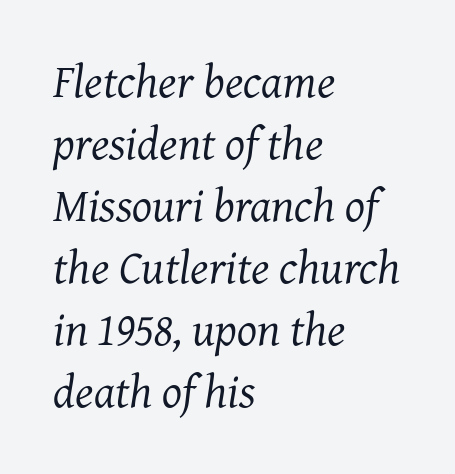
The image shows 47 px regular-weight serif type, italic (leaning right); set left-aligned, normal line spacing (1.32x), normal letter spacing, not underlined; medium stroke contrast and a medium x-height.
